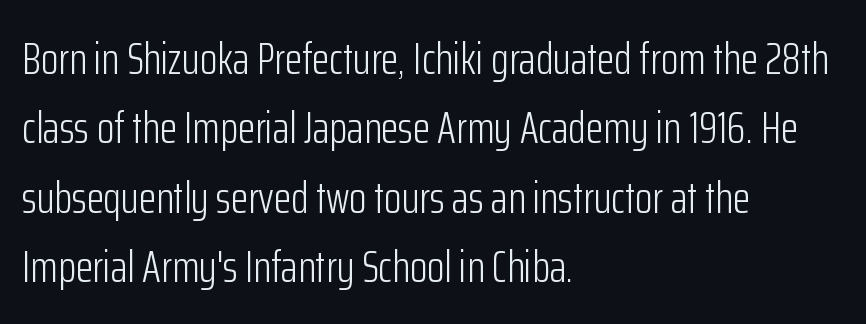
{"serif": "no", "italic": "no", "bold": "no", "weight": "light", "width": "condensed", "stroke_contrast": "low", "x_height": "medium", "monospaced": "no", "underline": "no", "align": "left", "line_spacing": "normal", "line_spacing_ratio": 1.54, "letter_spacing": "normal", "letter_spacing_em": 0.0, "glyph_px": 45}
